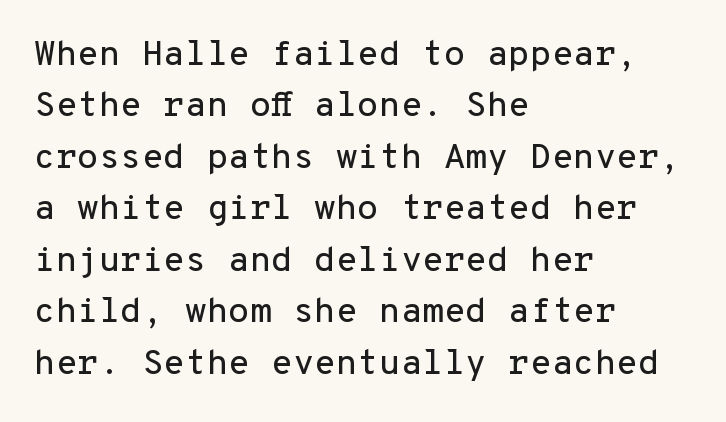
The image shows 35 px sans-serif type, upright, monospaced; set left-aligned, normal line spacing (1.47x), normal letter spacing, not underlined; low stroke contrast and a medium x-height.
